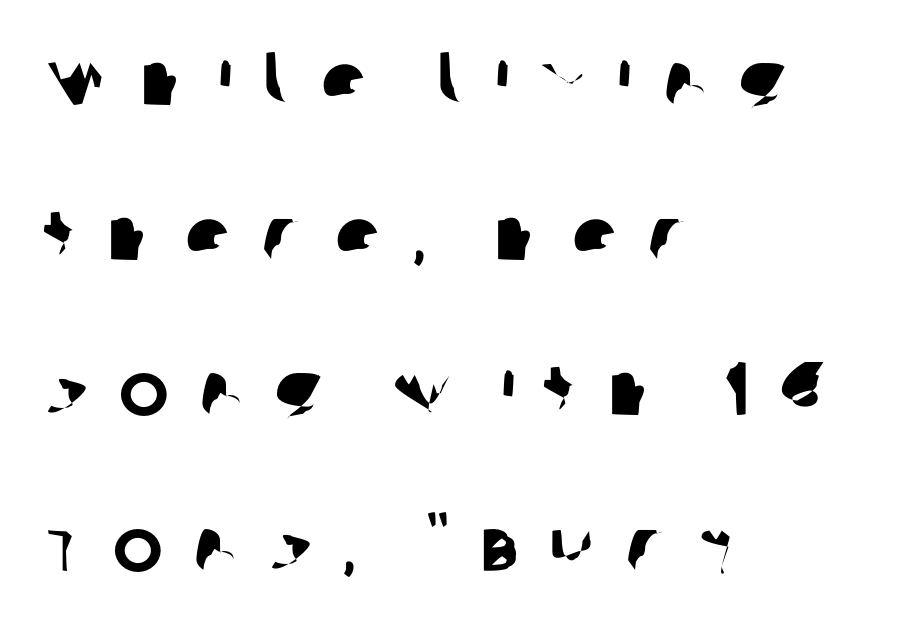
How would I describe the line gaps? Wide and relaxed. The passage shown has open, widely tracked lettering throughout. Letterform terminals end flat and unadorned throughout the passage. The paragraph has a hard left edge and a soft right edge. No word sits above an underline.
